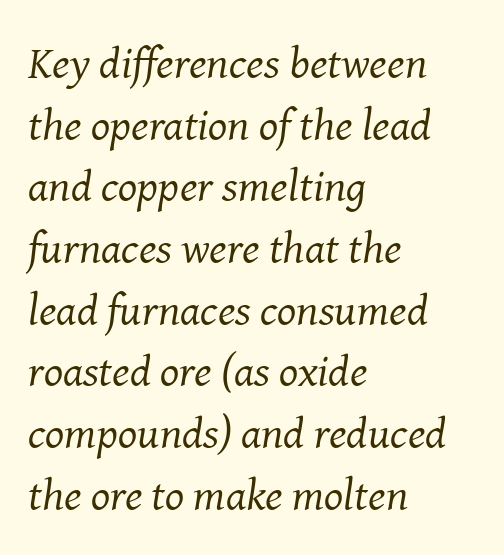
The image shows 45 px regular-weight serif type, italic (leaning right); set left-aligned, normal line spacing (1.37x), normal letter spacing, not underlined; medium stroke contrast and a medium x-height.
